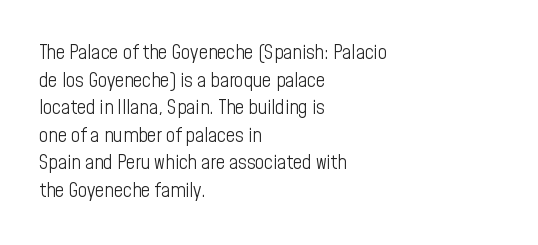
This rendering leaves character spacing at its baseline value. These lines stack with their left ends in a neat column. Reading down the column, the eye jumps a familiar distance to each next line. Stroke mass is kept to a normal reading level or below. Unlike italic type, these characters show no tilt at all. No word sits above an underline.
